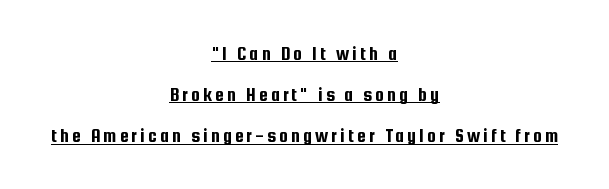
Q: Is the text italic (slanted)? A: No, it is upright.
Q: Is the text underlined? A: Yes.
Q: How is the paragraph aligned? A: Centered.
Q: Is the spacing between lines tight, normal or loose? A: Loose.
